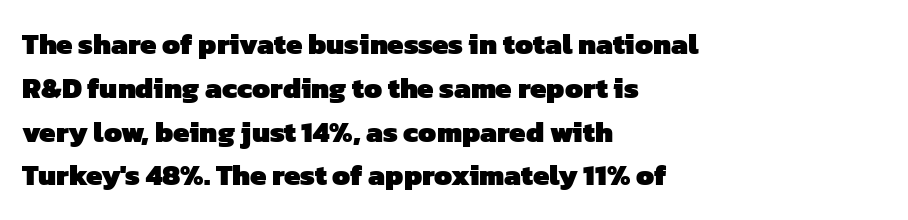
The image shows 29 px heavy sans-serif type; set left-aligned, normal line spacing (1.51x), normal letter spacing, not underlined; low stroke contrast and a medium x-height.
